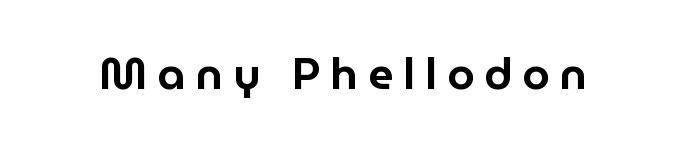
Q: Is the text italic (slanted)? A: No, it is upright.
Q: Is the typeface a serif or a sans-serif typeface? A: Sans-serif.
Q: Is the text underlined? A: No.
Q: Is the spacing between letters normal or unusually wide? A: Unusually wide.
Q: Width (condensed, normal, or wide)? A: Normal.
Q: Stroke contrast? A: Low.
Q: x-height? A: Medium.
Q: Monospaced? A: No.
